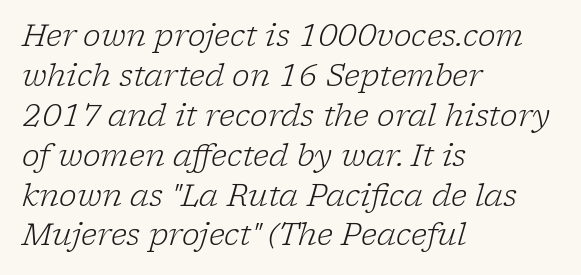
The image shows 30 px light serif type, italic (leaning right); set left-aligned, normal line spacing (1.33x), normal letter spacing, not underlined; low stroke contrast and a medium x-height.
